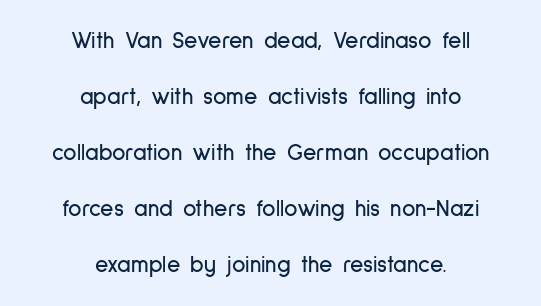
The image shows 23 px text type, upright; set centered, loose line spacing (2.43x), normal letter spacing, not underlined.
